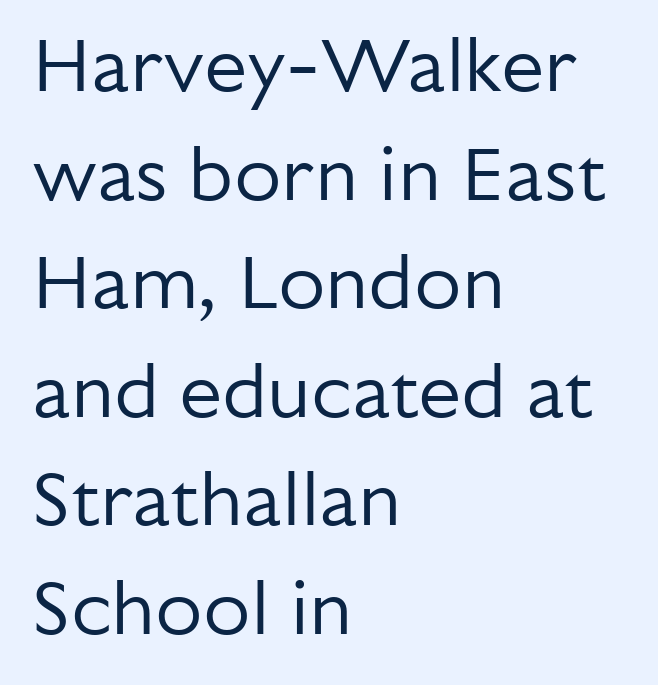
{"serif": "no", "italic": "no", "bold": "no", "weight": "regular", "width": "normal", "stroke_contrast": "low", "x_height": "medium", "monospaced": "no", "underline": "no", "align": "left", "line_spacing": "normal", "line_spacing_ratio": 1.41, "letter_spacing": "normal", "letter_spacing_em": 0.0, "glyph_px": 77}
